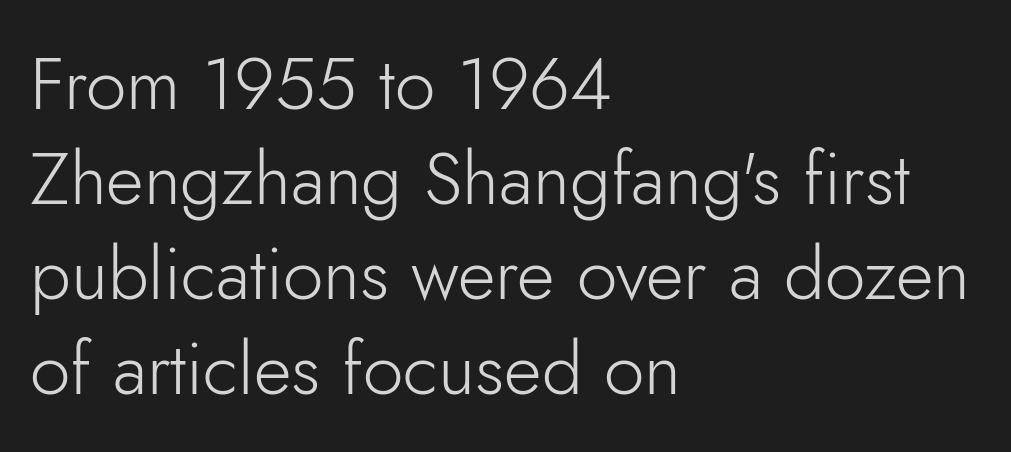
{"serif": "no", "italic": "no", "bold": "no", "weight": "light", "width": "normal", "stroke_contrast": "low", "x_height": "small", "monospaced": "no", "underline": "no", "align": "left", "line_spacing": "normal", "line_spacing_ratio": 1.3, "letter_spacing": "normal", "letter_spacing_em": 0.0, "glyph_px": 73}
